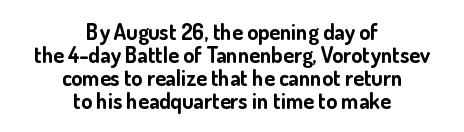
Glyph-to-glyph distance matches everyday printed text. The baseline area is clear. Does the weight exceed regular? Yes, all the way to bold. In CSS terms this would be text-align: center. The space between consecutive lines is stingy.
